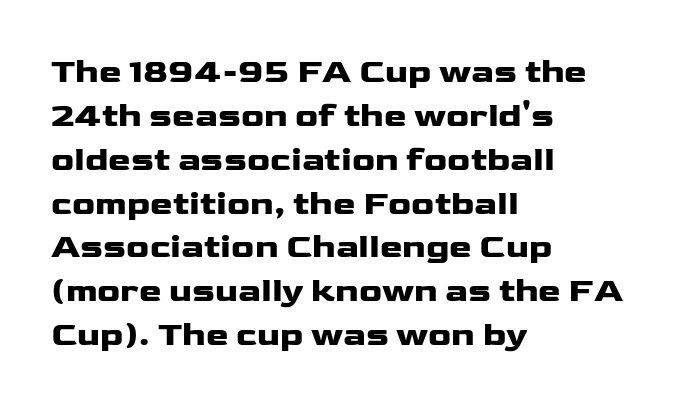
Q: Is the text bold? A: Yes.
Q: Is the text italic (slanted)? A: No, it is upright.
Q: Is the typeface a serif or a sans-serif typeface? A: Sans-serif.
Q: Is the text underlined? A: No.
Q: How is the paragraph aligned? A: Left-aligned.
Q: Is the spacing between letters normal or unusually wide? A: Normal.
Q: Is the spacing between lines tight, normal or loose? A: Normal.
Q: Width (condensed, normal, or wide)? A: Wide.
Q: Stroke contrast? A: Low.
Q: x-height? A: Medium.
Q: Monospaced? A: No.
